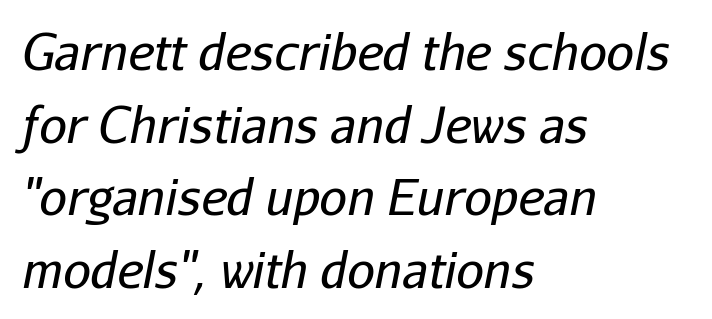
Is this a heavy cut? Hardly; it is regular or lighter. Has an underline been added? It has not. Here the designer chose a conventional face with non-uniform glyph widths. In terms of leading, this rendering sits right in the middle.
